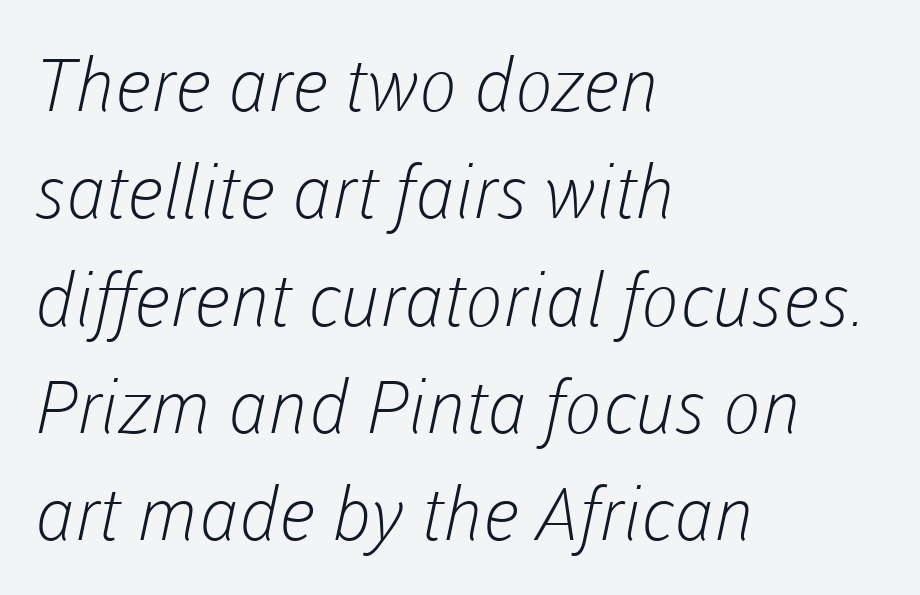
The letterforms sit at book weight or below. This sample uses a sans-serif face. Successive baselines arrive at the customary interval. The lines in this sample share a left origin and differ only in where they stop.
